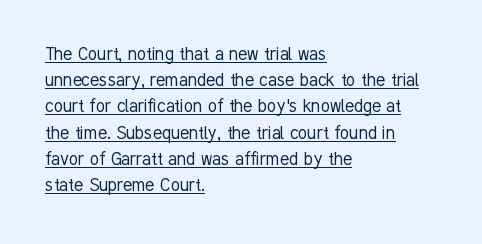
Q: Is the text bold? A: No.
Q: Is the text italic (slanted)? A: No, it is upright.
Q: Is the text underlined? A: Yes.
Q: How is the paragraph aligned? A: Left-aligned.
Q: Is the spacing between letters normal or unusually wide? A: Normal.
Q: Is the spacing between lines tight, normal or loose? A: Normal.
